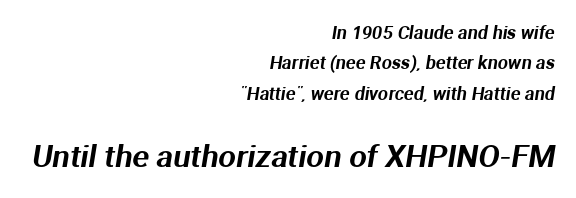
Type without underlining. The vertical gap from one line to the next is medium. The letters advance in unequal steps, a hallmark of proportional type. Nothing unusual about the tracking: characters are spaced as the font intends.
